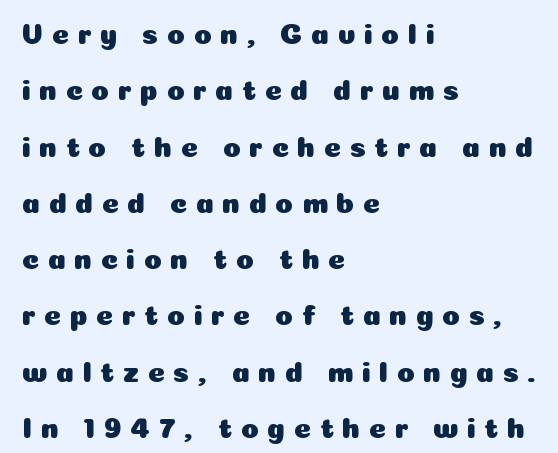
The passage shown is typed in a proportional face where columns would drift. What kind of face is this? One without serifs — a sans. In CSS terms this would be text-align: left. A bare baseline throughout the passage. A typesetter would call this leading open, well beyond the default. Here the glyphs are tracked loosely, breaking word shapes into spaced letters.
